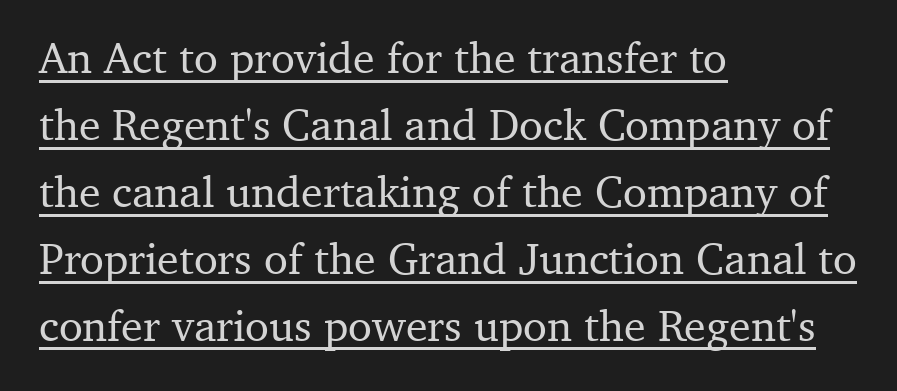
{"serif": "yes", "italic": "no", "width": "normal", "stroke_contrast": "medium", "x_height": "medium", "monospaced": "no", "underline": "yes", "align": "left", "line_spacing": "normal", "line_spacing_ratio": 1.52, "letter_spacing": "normal", "letter_spacing_em": 0.0, "glyph_px": 44}
